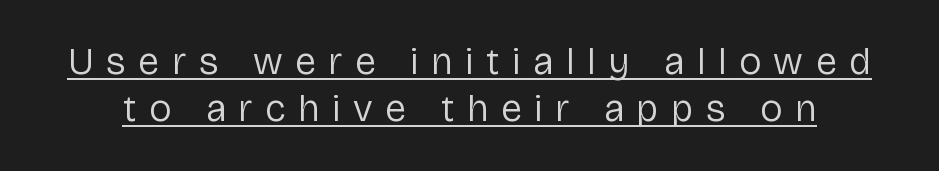
The image shows 38 px regular-weight sans-serif type, upright; set normal line spacing (1.25x), unusually wide letter spacing (+0.33 em), underlined; low stroke contrast and a medium x-height.
